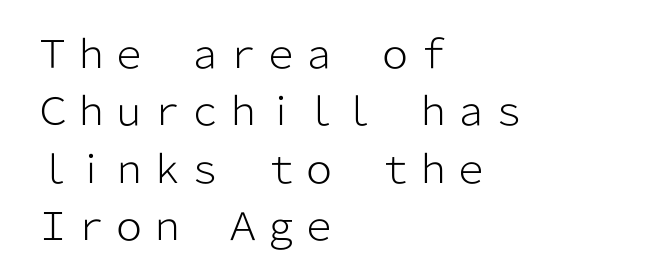
The image shows 38 px light sans-serif type, upright; set left-aligned, normal line spacing (1.51x), normal letter spacing, not underlined; low stroke contrast and a medium x-height.
